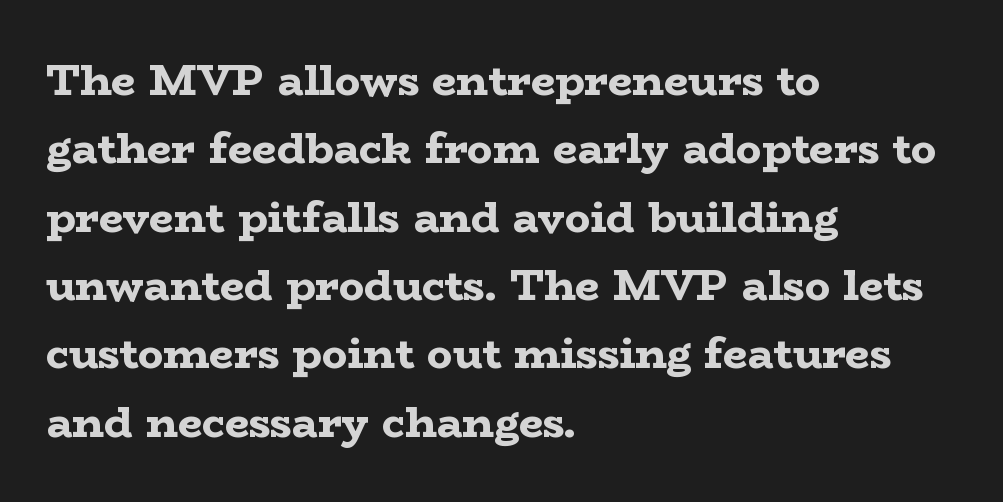
The space directly below the letters is spotless. Note the varied advance widths — an 'i' is clearly narrower than an 'm'. A typesetter would call this zero additional tracking. The lettering stays uniformly vertical, giving the passage a roman look. These lines sit exactly where default settings would place them.
